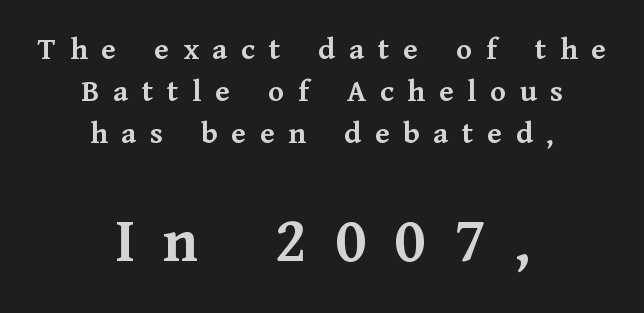
Q: Is the text bold? A: Yes.
Q: Is the text italic (slanted)? A: No, it is upright.
Q: Is the typeface a serif or a sans-serif typeface? A: Serif.
Q: Is the text underlined? A: No.
Q: How is the paragraph aligned? A: Centered.
Q: Is the spacing between letters normal or unusually wide? A: Unusually wide.
Q: Is the spacing between lines tight, normal or loose? A: Normal.
Q: Which block of text is set in a larger size, the first (top) or the second (bottom)? A: The second (bottom) one.
Q: Width (condensed, normal, or wide)? A: Normal.
Q: Stroke contrast? A: Medium.
Q: x-height? A: Medium.
Q: Monospaced? A: No.
